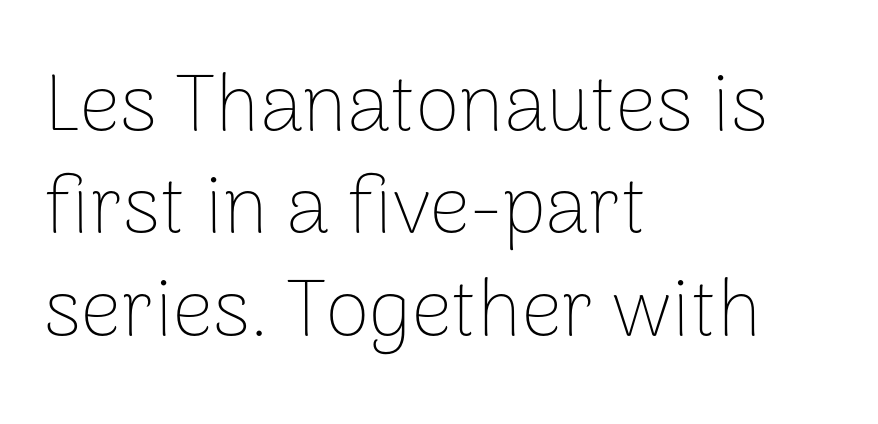
The image shows 80 px thin sans-serif type, upright; set left-aligned, normal line spacing (1.28x), normal letter spacing, not underlined; low stroke contrast and a medium x-height.
